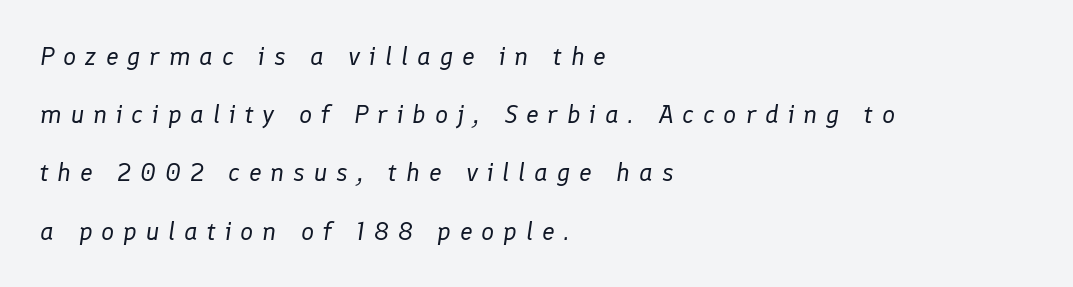
Is the type slanted? Yes — the strokes lean at a clear angle. Line beginnings align vertically; line endings do not. Is the letter spacing exaggerated? Yes — the characters are pushed far apart. Unmarked baselines from the first word to the last.
